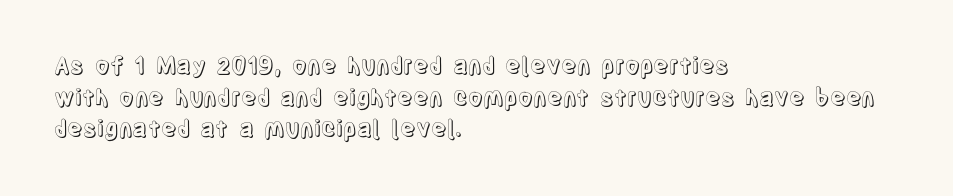
Q: Is the text italic (slanted)? A: No, it is upright.
Q: Is the text underlined? A: No.
Q: How is the paragraph aligned? A: Left-aligned.
Q: Is the spacing between letters normal or unusually wide? A: Normal.
Q: Is the spacing between lines tight, normal or loose? A: Normal.
